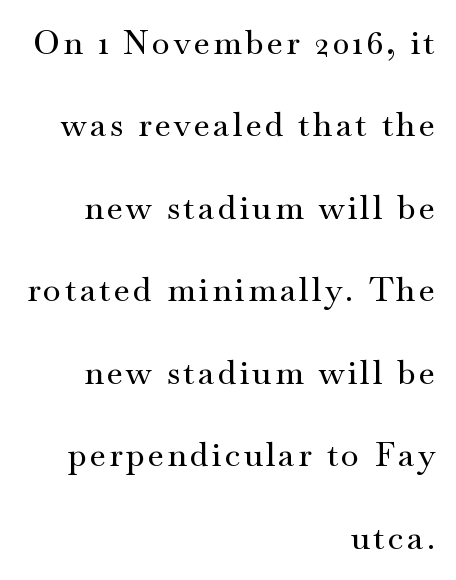
Just letters on the line, the space beneath them empty. Visually the block forms a straight wall on the right and a jagged coastline on the left. Proportional: the letters do not fall into vertical columns. The rendering uses a large line-height, opening up the rows. This rendering employs a face with finishing strokes, i.e., a serif.
